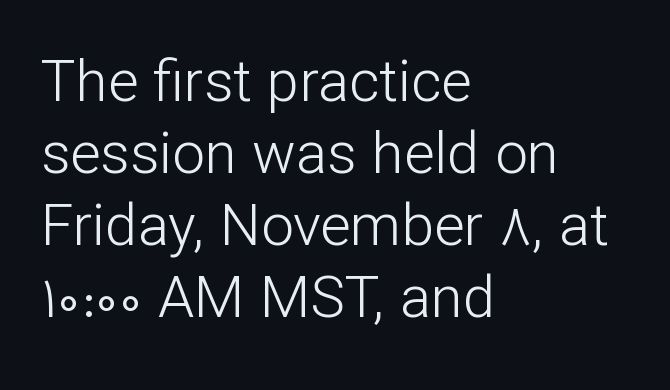
{"serif": "no", "italic": "no", "bold": "no", "weight": "light", "width": "normal", "stroke_contrast": "low", "x_height": "medium", "monospaced": "no", "underline": "no", "align": "left", "line_spacing_ratio": 1.24, "letter_spacing": "normal", "letter_spacing_em": 0.0, "glyph_px": 58}
